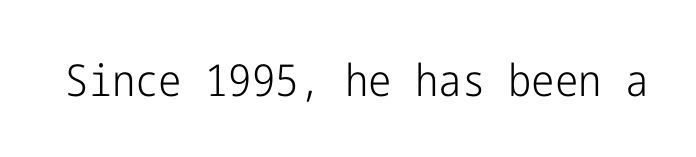
Notice how the stems are strictly vertical — no italics here. The text was rendered using a sans face with plain stroke endings. No extra tracking has been applied to these lines. A bare baseline throughout the passage. Weight: in the light-to-regular range.
